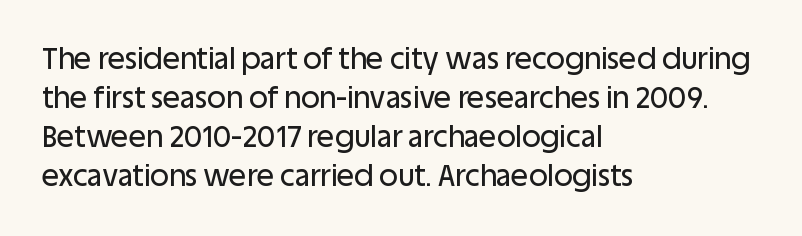
The image shows 29 px sans-serif type, upright; set left-aligned, normal line spacing (1.35x), normal letter spacing, not underlined; low stroke contrast and a large x-height.
